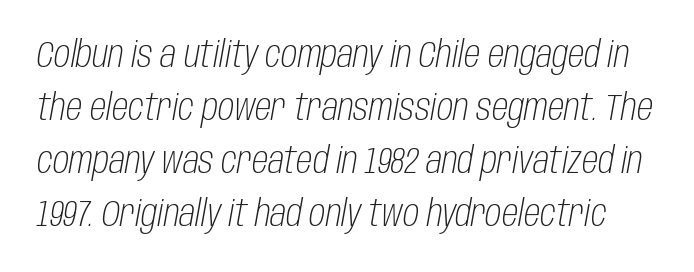
{"italic": "yes", "lean": "right", "slant_degrees": 10, "bold": "no", "weight": "light", "width": "condensed", "stroke_contrast": "low", "x_height": "large", "monospaced": "no", "underline": "no", "line_spacing": "normal", "line_spacing_ratio": 1.43, "letter_spacing": "normal", "letter_spacing_em": 0.0, "glyph_px": 37}
